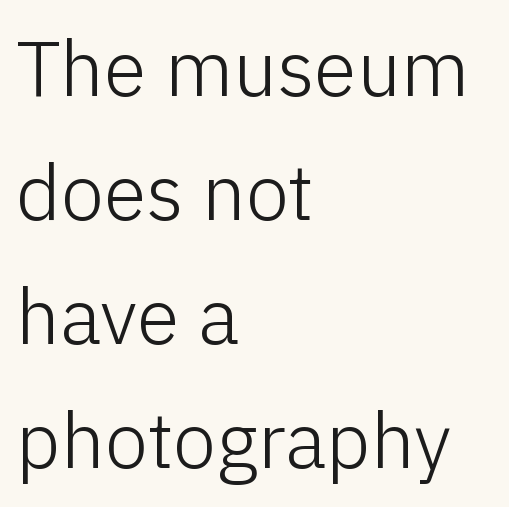
The axis of the letterforms is exactly vertical. The lines sit at an ordinary, default distance from one another. Horizontally, the lines are justified to the leading edge only. No extra tracking has been applied to these lines.
